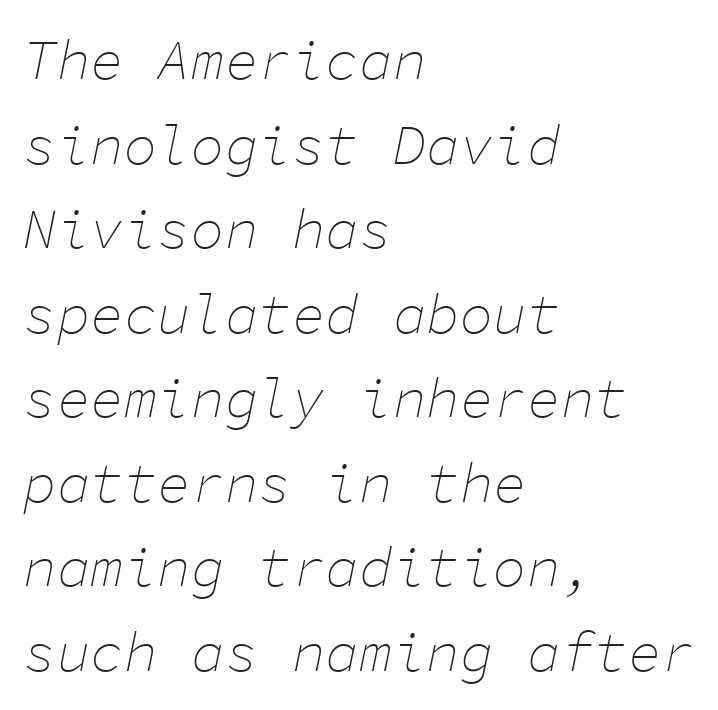
The image shows 56 px thin type, italic (leaning right), monospaced; set left-aligned, normal line spacing (1.51x), normal letter spacing, not underlined; low stroke contrast and a medium x-height.
